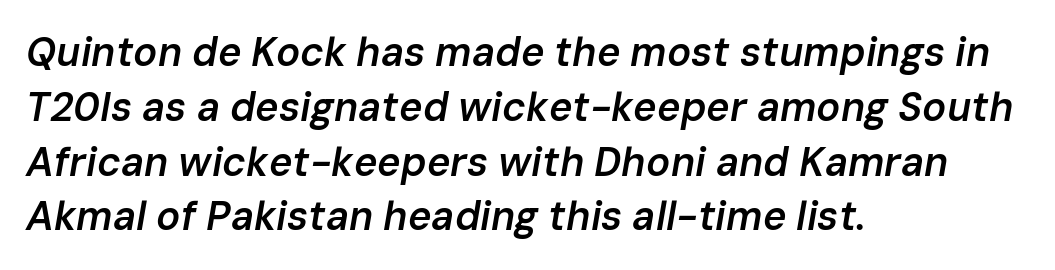
Caption: multi-line text, flush left, ragged right. These lines are rendered in a variable-pitch font. What weight is shown? A semibold, between regular and bold. Characters are canted at an angle relative to the baseline's perpendicular. Leading matches the norm, producing a regular column.
